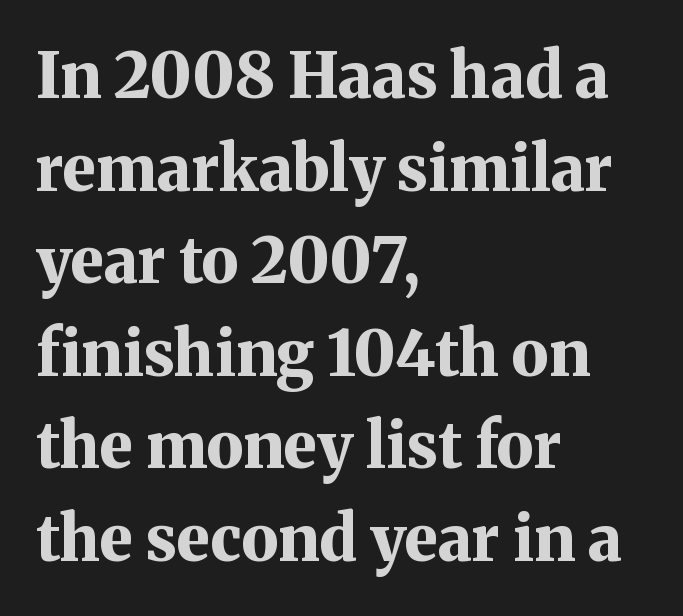
{"serif": "yes", "italic": "no", "bold": "yes", "weight": "bold", "width": "normal", "stroke_contrast": "medium", "x_height": "medium", "monospaced": "no", "underline": "no", "align": "left", "line_spacing": "normal", "line_spacing_ratio": 1.47, "letter_spacing": "normal", "letter_spacing_em": 0.0, "glyph_px": 63}
